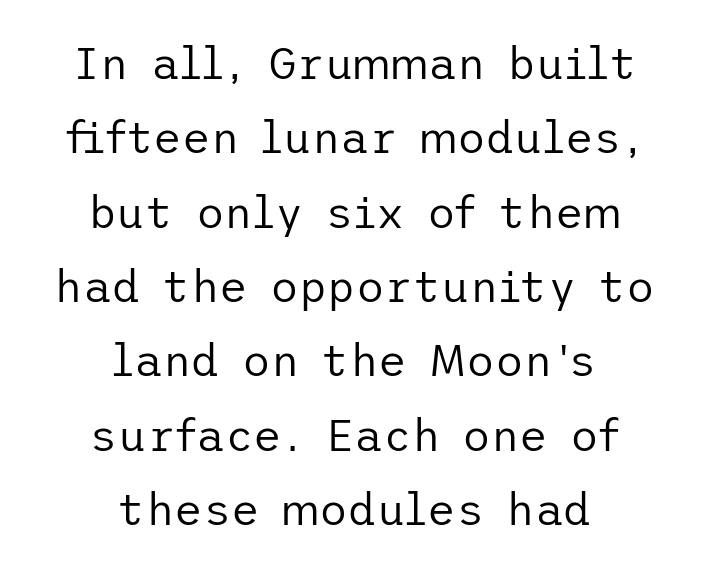
Where is the straight margin? There isn't one; the lines are centered. A bare baseline throughout the passage. This sample uses a sans-serif face. The tracking reads as untouched default to a designer's eye.
